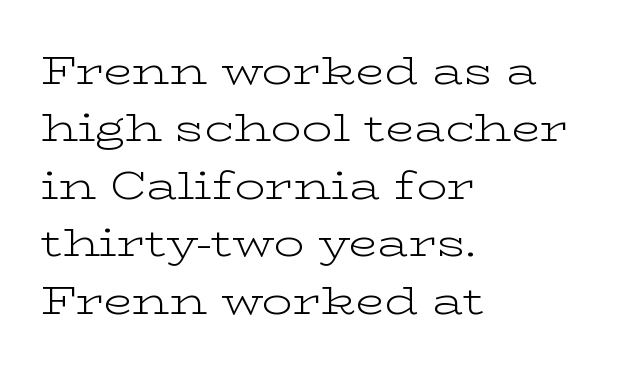
The image shows 38 px light, wide serif type, upright; set left-aligned, normal line spacing (1.51x), normal letter spacing, not underlined; low stroke contrast and a medium x-height.
